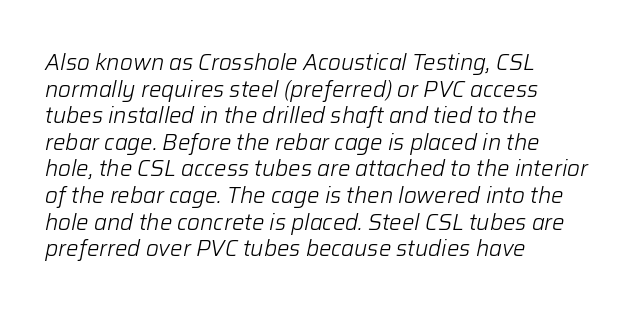
The image shows 22 px text type, italic (leaning right); set left-aligned, line spacing 1.21x, normal letter spacing, not underlined.
